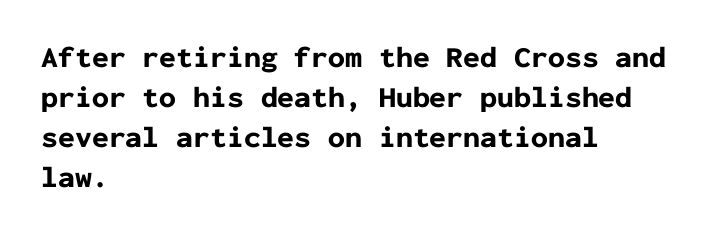
The image shows 30 px bold sans-serif type, upright, monospaced; set left-aligned, normal line spacing (1.33x), normal letter spacing, not underlined; low stroke contrast and a medium x-height.
